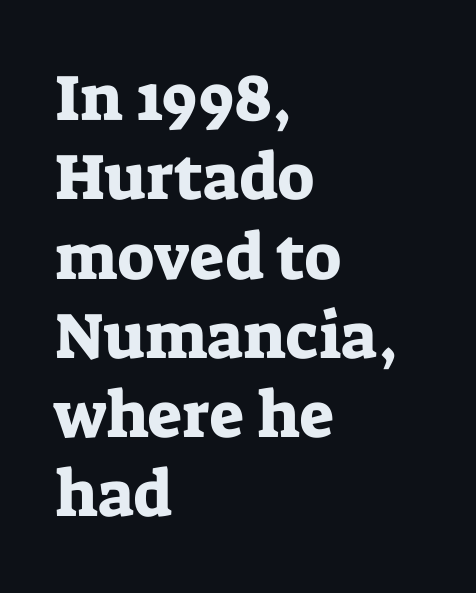
Q: Is the text italic (slanted)? A: No, it is upright.
Q: Is the typeface a serif or a sans-serif typeface? A: Serif.
Q: Is the text underlined? A: No.
Q: How is the paragraph aligned? A: Left-aligned.
Q: Is the spacing between letters normal or unusually wide? A: Normal.
Q: Width (condensed, normal, or wide)? A: Normal.
Q: Stroke contrast? A: Low.
Q: x-height? A: Medium.
Q: Monospaced? A: No.
